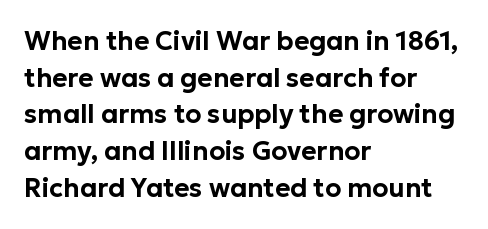
Q: Is the text italic (slanted)? A: No, it is upright.
Q: Is the text underlined? A: No.
Q: How is the paragraph aligned? A: Left-aligned.
Q: Is the spacing between letters normal or unusually wide? A: Normal.
Q: Is the spacing between lines tight, normal or loose? A: Normal.
